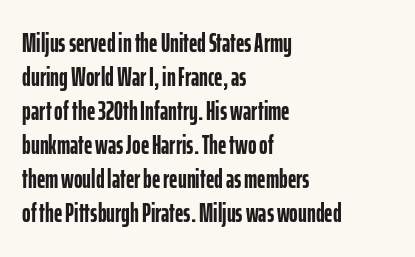
The image shows 26 px bold type, upright; set left-aligned, normal line spacing (1.31x), normal letter spacing, not underlined.
